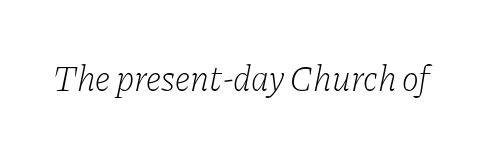
{"serif": "yes", "italic": "yes", "lean": "right", "slant_degrees": 11, "bold": "no", "weight": "light", "width": "normal", "stroke_contrast": "low", "x_height": "medium", "monospaced": "no", "underline": "no", "letter_spacing": "normal", "letter_spacing_em": 0.0, "glyph_px": 36}
